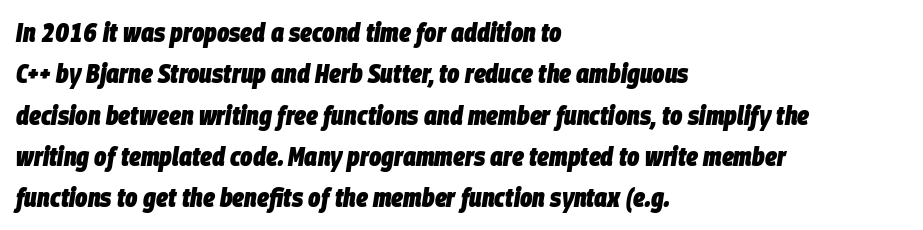
Q: Is the text bold? A: Yes.
Q: Is the text italic (slanted)? A: Yes, it leans right by about 9 degrees.
Q: Is the text underlined? A: No.
Q: How is the paragraph aligned? A: Left-aligned.
Q: Is the spacing between letters normal or unusually wide? A: Normal.
Q: Is the spacing between lines tight, normal or loose? A: Normal.
